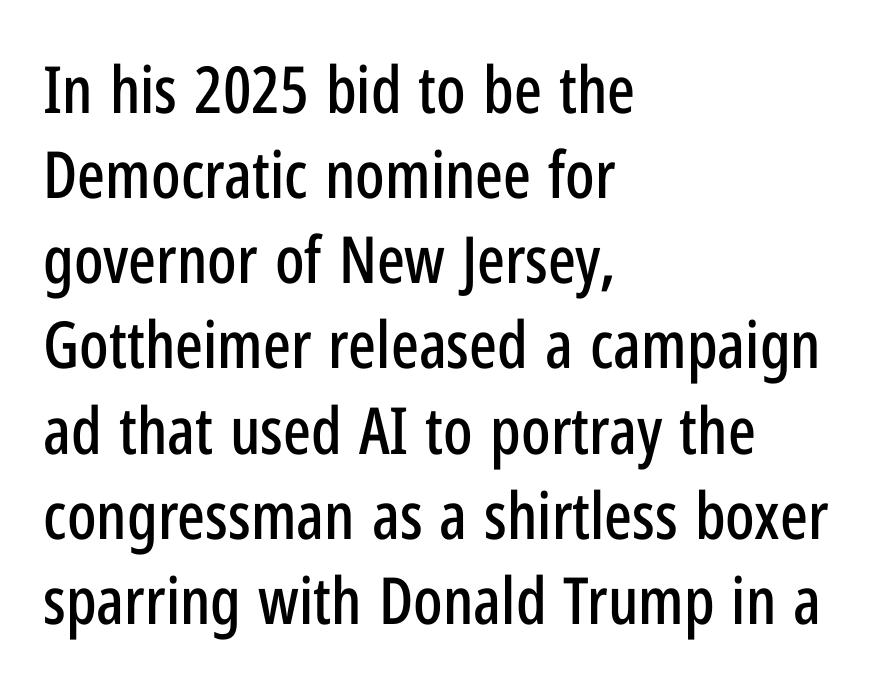
Q: Is the text italic (slanted)? A: No, it is upright.
Q: Is the typeface a serif or a sans-serif typeface? A: Sans-serif.
Q: Is the text underlined? A: No.
Q: How is the paragraph aligned? A: Left-aligned.
Q: Is the spacing between letters normal or unusually wide? A: Normal.
Q: Is the spacing between lines tight, normal or loose? A: Normal.
Q: Width (condensed, normal, or wide)? A: Condensed.
Q: Stroke contrast? A: Low.
Q: x-height? A: Medium.
Q: Monospaced? A: No.
